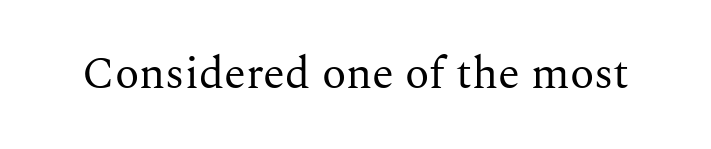
Q: Is the text bold? A: No.
Q: Is the text italic (slanted)? A: No, it is upright.
Q: Is the typeface a serif or a sans-serif typeface? A: Serif.
Q: Is the text underlined? A: No.
Q: Is the spacing between letters normal or unusually wide? A: Normal.
Q: Width (condensed, normal, or wide)? A: Normal.
Q: Stroke contrast? A: Medium.
Q: x-height? A: Medium.
Q: Monospaced? A: No.
